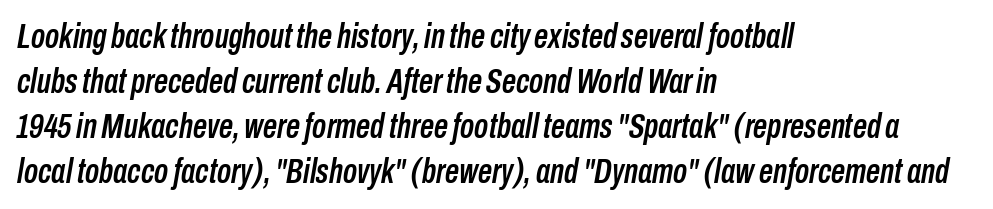
The words here are not underlined. Horizontally, the lines are justified to the leading edge only. Each letter keeps its own natural width here, so spacing adapts to shape. The lettering tilts uniformly, giving the passage an italic look.
